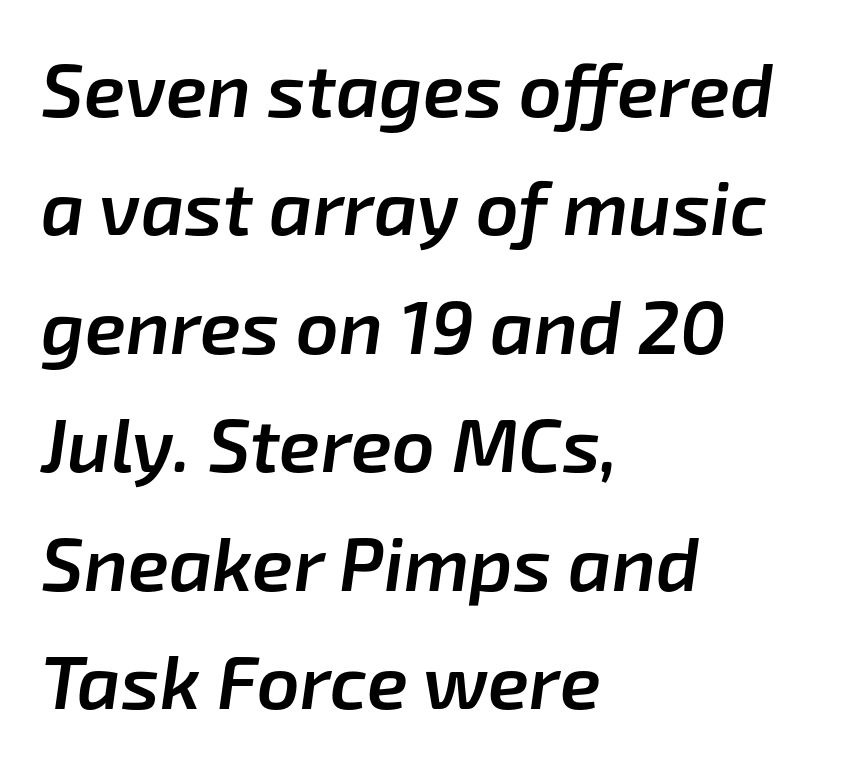
{"italic": "yes", "lean": "right", "slant_degrees": 8, "bold": "semi", "weight": "semibold", "width": "normal", "stroke_contrast": "low", "x_height": "medium", "monospaced": "no", "underline": "no", "align": "left", "line_spacing": "normal", "line_spacing_ratio": 1.58, "letter_spacing": "normal", "letter_spacing_em": 0.0, "glyph_px": 75}
